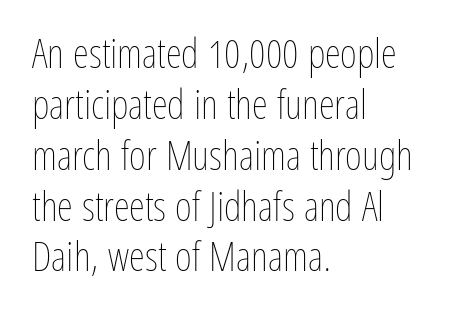
Quick note: underline off. The lettering holds an erect, upright posture throughout. Note the varied advance widths — an 'i' is clearly narrower than an 'm'. Summary of weight: not heavy and not bold.
